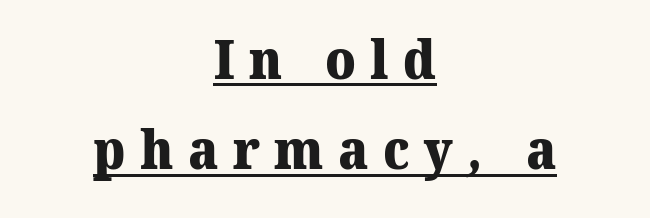
The image shows 55 px heavy serif type; set centered, normal line spacing (1.64x), unusually wide letter spacing (+0.26 em), underlined; medium stroke contrast and a medium x-height.
